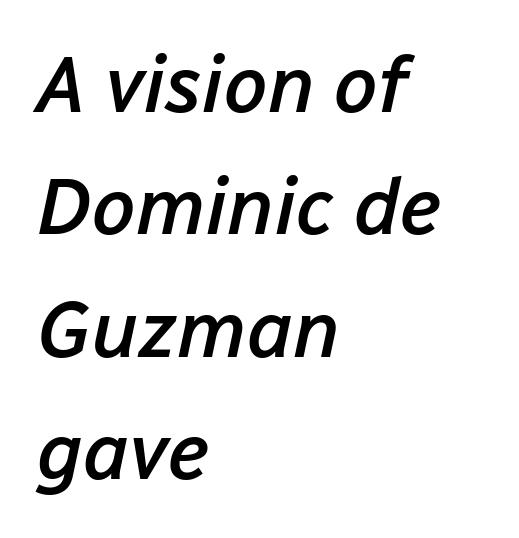
Q: Is the text bold? A: Semi-bold.
Q: Is the text italic (slanted)? A: Yes, it leans right by about 12 degrees.
Q: Is the text underlined? A: No.
Q: How is the paragraph aligned? A: Left-aligned.
Q: Is the spacing between letters normal or unusually wide? A: Normal.
Q: Is the spacing between lines tight, normal or loose? A: Normal.
Q: Width (condensed, normal, or wide)? A: Normal.
Q: Stroke contrast? A: Low.
Q: x-height? A: Medium.
Q: Monospaced? A: No.
